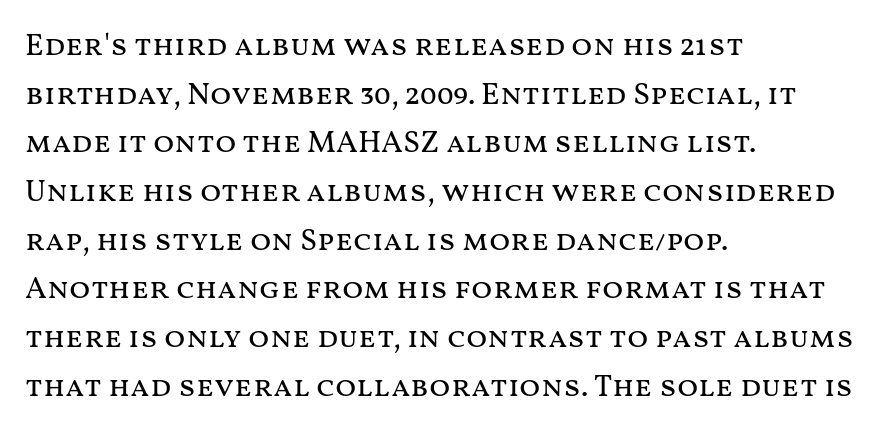
The image shows 31 px regular-weight, wide type, upright; set left-aligned, normal line spacing (1.57x), normal letter spacing, not underlined; medium stroke contrast and a medium x-height.
